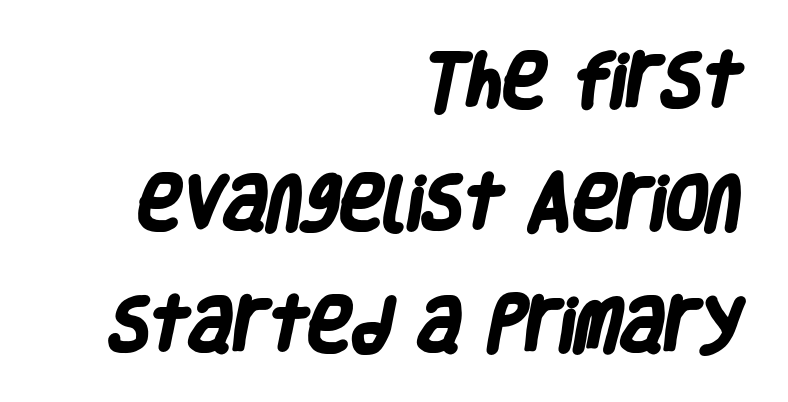
The image shows 60 px heavy, condensed sans-serif type; set right-aligned, loose line spacing (2.03x), normal letter spacing, not underlined; low stroke contrast and a large x-height.
